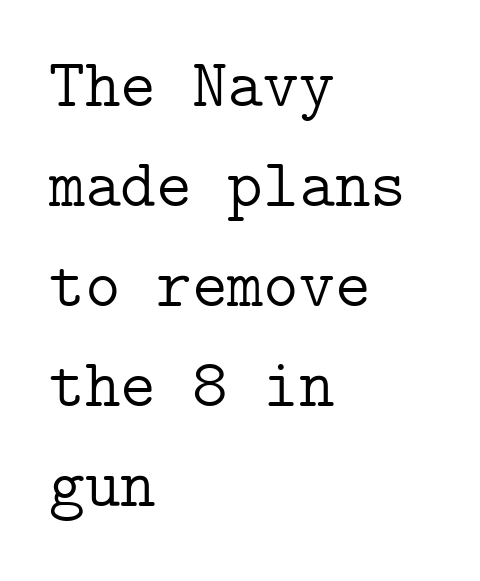
Q: Is the text bold? A: No.
Q: Is the text italic (slanted)? A: No, it is upright.
Q: Is the typeface a serif or a sans-serif typeface? A: Serif.
Q: Is the text underlined? A: No.
Q: How is the paragraph aligned? A: Left-aligned.
Q: Is the spacing between letters normal or unusually wide? A: Normal.
Q: Is the spacing between lines tight, normal or loose? A: Normal.
Q: Width (condensed, normal, or wide)? A: Normal.
Q: Stroke contrast? A: Low.
Q: x-height? A: Medium.
